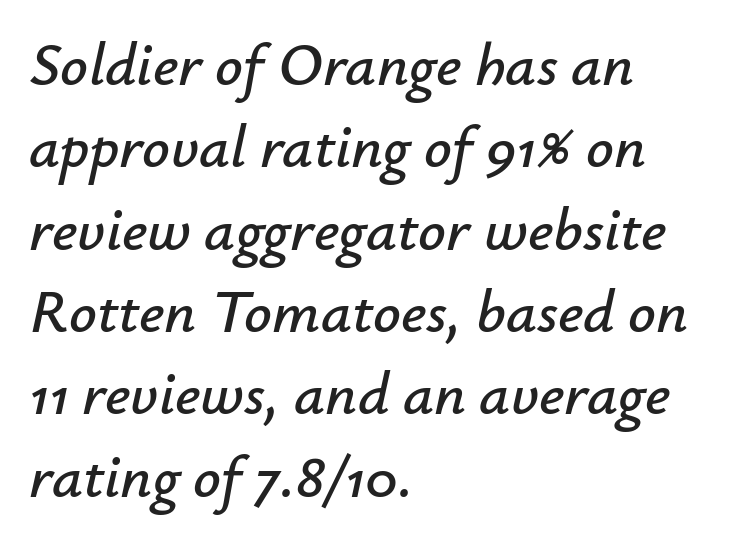
A student would call this left alignment; a typographer would say flush left, rag right. In terms of leading, this rendering sits right in the middle. A clean baseline with only descenders dipping below it. Here the glyphs are tracked normally, forming tight word shapes. Style check: oblique. Looks like regular typesetting: each glyph gets only the width it needs.
